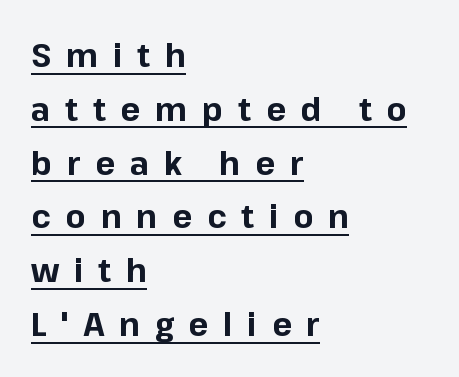
Q: Is the text bold? A: Yes.
Q: Is the text italic (slanted)? A: No, it is upright.
Q: Is the typeface a serif or a sans-serif typeface? A: Sans-serif.
Q: Is the text underlined? A: Yes.
Q: How is the paragraph aligned? A: Left-aligned.
Q: Is the spacing between letters normal or unusually wide? A: Unusually wide.
Q: Is the spacing between lines tight, normal or loose? A: Normal.
Q: Width (condensed, normal, or wide)? A: Normal.
Q: Stroke contrast? A: Low.
Q: x-height? A: Medium.
Q: Monospaced? A: No.
